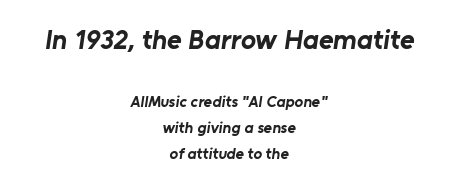
The image shows 28 px bold sans-serif type; set centered, normal line spacing (1.65x), normal letter spacing, not underlined; the first (top) block is 1.75x larger; low stroke contrast and a medium x-height.
